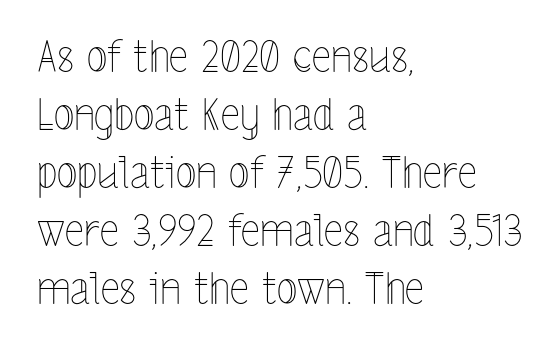
Q: Is the text bold? A: No.
Q: Is the text italic (slanted)? A: No, it is upright.
Q: Is the text underlined? A: No.
Q: How is the paragraph aligned? A: Left-aligned.
Q: Is the spacing between letters normal or unusually wide? A: Normal.
Q: Is the spacing between lines tight, normal or loose? A: Normal.
Q: Width (condensed, normal, or wide)? A: Condensed.
Q: x-height? A: Medium.
Q: Monospaced? A: No.
